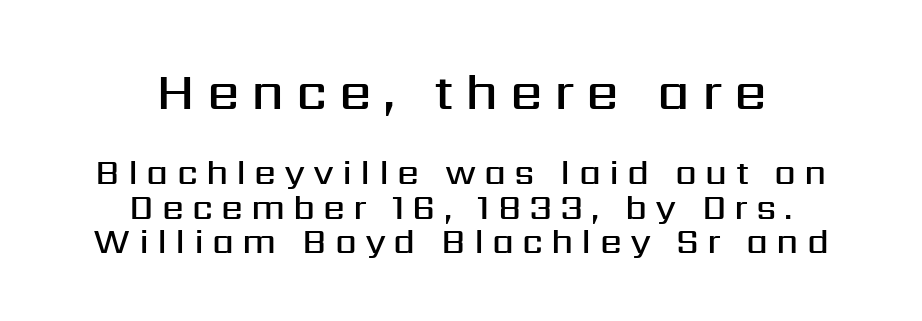
The image shows 52 px semibold sans-serif type, upright; set centered, tight line spacing (0.99x), unusually wide letter spacing (+0.23 em), not underlined; the first (top) block is 1.49x larger; medium stroke contrast and a medium x-height.
